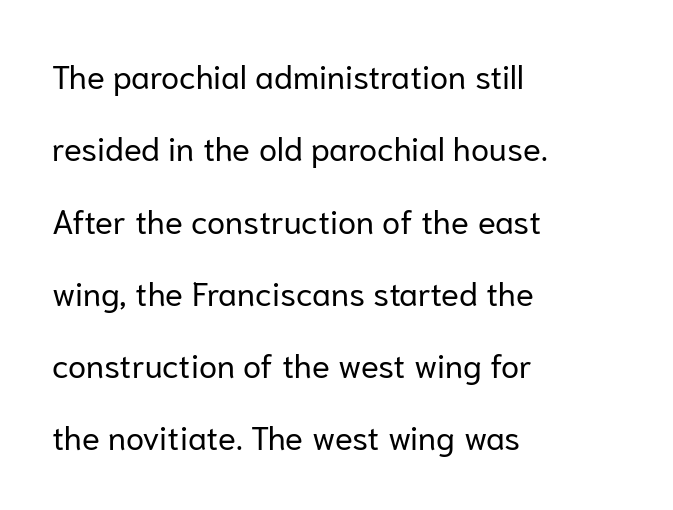
{"serif": "no", "italic": "no", "bold": "no", "weight": "regular", "width": "normal", "stroke_contrast": "low", "x_height": "medium", "monospaced": "no", "underline": "no", "align": "left", "line_spacing": "loose", "line_spacing_ratio": 2.19, "letter_spacing": "normal", "letter_spacing_em": 0.0, "glyph_px": 33}
